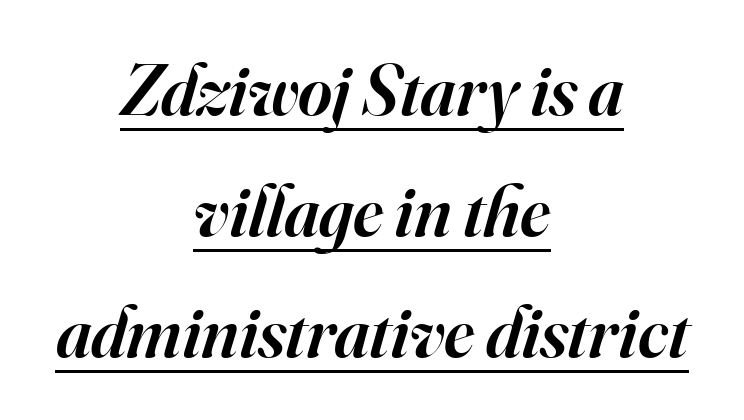
This is underlined copy, the kind a proofreader might mark for attention. Here the designer chose a conventional face with non-uniform glyph widths. The face used here is seriffed, in the tradition of book romans. This rendering uses center alignment, leaving both contours irregular but symmetric. The font is running at a semibold setting, under full bold. The typography opts for an oblique posture over an upright one.
